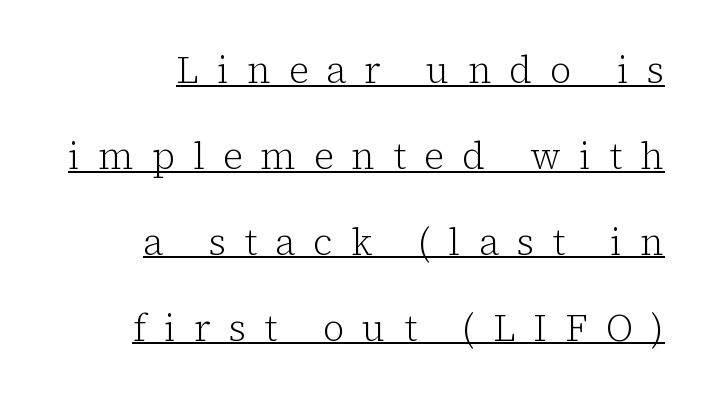
Reading down the column, the eye jumps a long way to each next line. This rendering features underlined lettering. Each letter keeps its own natural width here, so spacing adapts to shape. Every character sits straight up, as roman type does. This sample uses a serif face. The characters are drawn with everyday or finer stroke widths.
